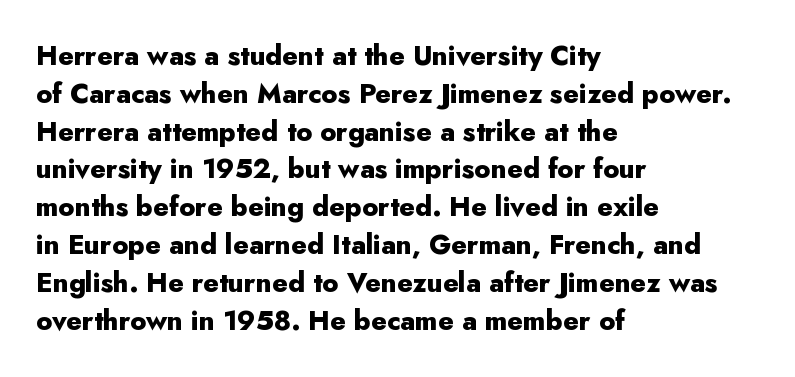
{"italic": "no", "bold": "yes", "underline": "no", "align": "left", "line_spacing": "normal", "line_spacing_ratio": 1.4, "letter_spacing": "normal", "letter_spacing_em": 0.0, "glyph_px": 27}
